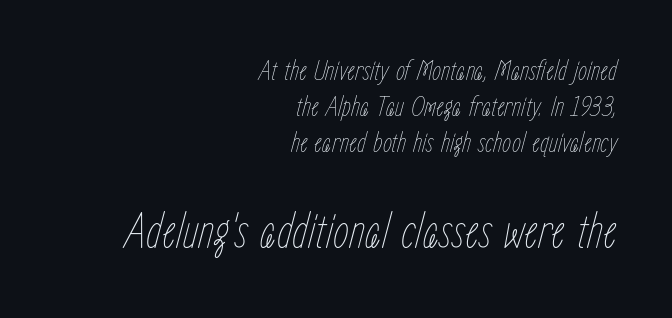
{"italic": "yes", "lean": "right", "slant_degrees": 15, "bold": "no", "weight": "thin", "width": "condensed", "stroke_contrast": "low", "x_height": "medium", "monospaced": "no", "underline": "no", "align": "right", "line_spacing_ratio": 1.24, "letter_spacing": "normal", "letter_spacing_em": 0.0, "larger_block": "second", "size_ratio": 1.76, "glyph_px": 51}
